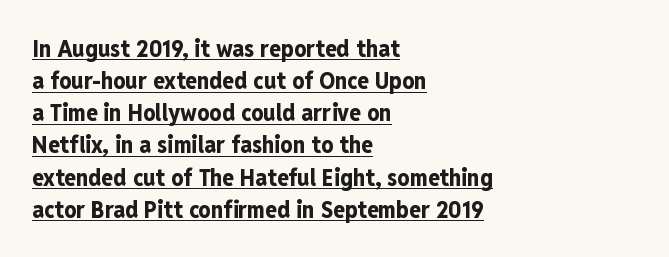
The image shows 24 px bold type, upright; set left-aligned, normal line spacing (1.34x), normal letter spacing, underlined.
